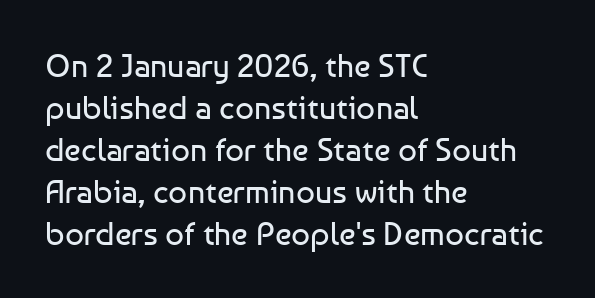
The image shows 33 px regular-weight sans-serif type, upright; set left-aligned, normal line spacing (1.27x), normal letter spacing, not underlined; low stroke contrast and a medium x-height.
